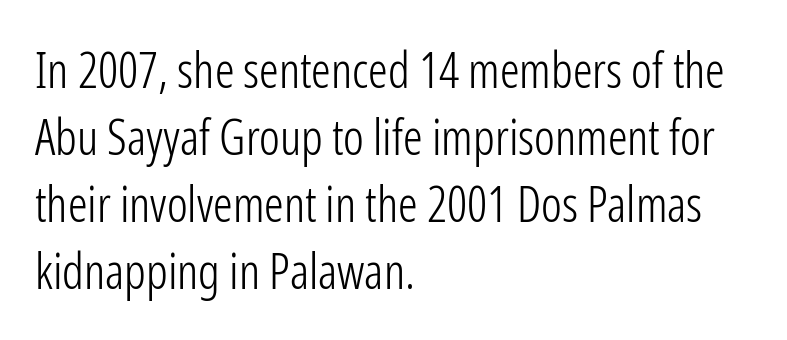
The image shows 49 px light, condensed sans-serif type, upright; set left-aligned, normal line spacing (1.37x), normal letter spacing, not underlined; low stroke contrast and a medium x-height.
